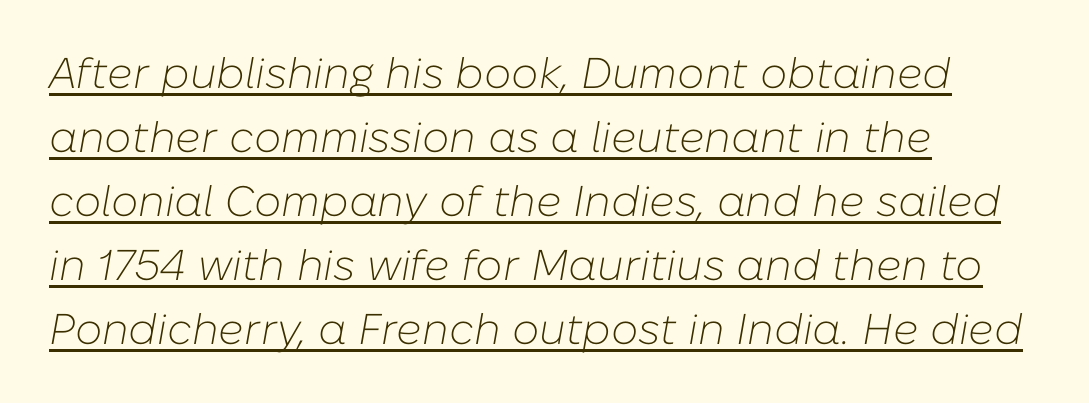
Q: Is the text bold? A: No.
Q: Is the text italic (slanted)? A: Yes, it leans right by about 10 degrees.
Q: Is the text underlined? A: Yes.
Q: How is the paragraph aligned? A: Left-aligned.
Q: Is the spacing between letters normal or unusually wide? A: Normal.
Q: Is the spacing between lines tight, normal or loose? A: Normal.
Q: Width (condensed, normal, or wide)? A: Normal.
Q: Stroke contrast? A: Low.
Q: x-height? A: Medium.
Q: Monospaced? A: No.
